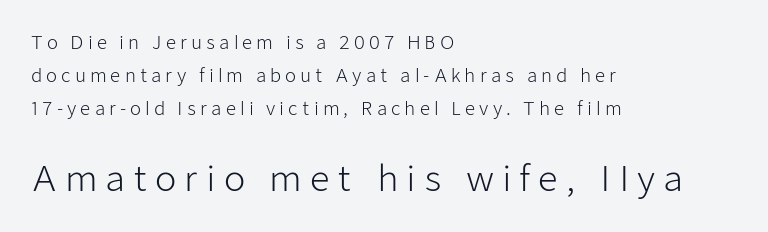
{"serif": "no", "italic": "no", "bold": "no", "weight": "light", "width": "normal", "stroke_contrast": "low", "x_height": "medium", "monospaced": "no", "underline": "no", "align": "left", "line_spacing_ratio": 1.82, "letter_spacing": "wide", "letter_spacing_em": 0.22, "larger_block": "second", "size_ratio": 1.94, "glyph_px": 35}
